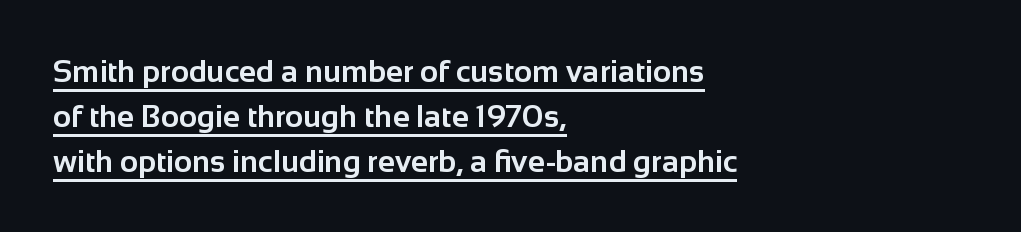
Q: Is the text bold? A: Yes.
Q: Is the text italic (slanted)? A: No, it is upright.
Q: Is the typeface a serif or a sans-serif typeface? A: Sans-serif.
Q: Is the text underlined? A: Yes.
Q: How is the paragraph aligned? A: Left-aligned.
Q: Is the spacing between letters normal or unusually wide? A: Normal.
Q: Is the spacing between lines tight, normal or loose? A: Normal.
Q: Width (condensed, normal, or wide)? A: Normal.
Q: Stroke contrast? A: Low.
Q: x-height? A: Medium.
Q: Monospaced? A: No.
